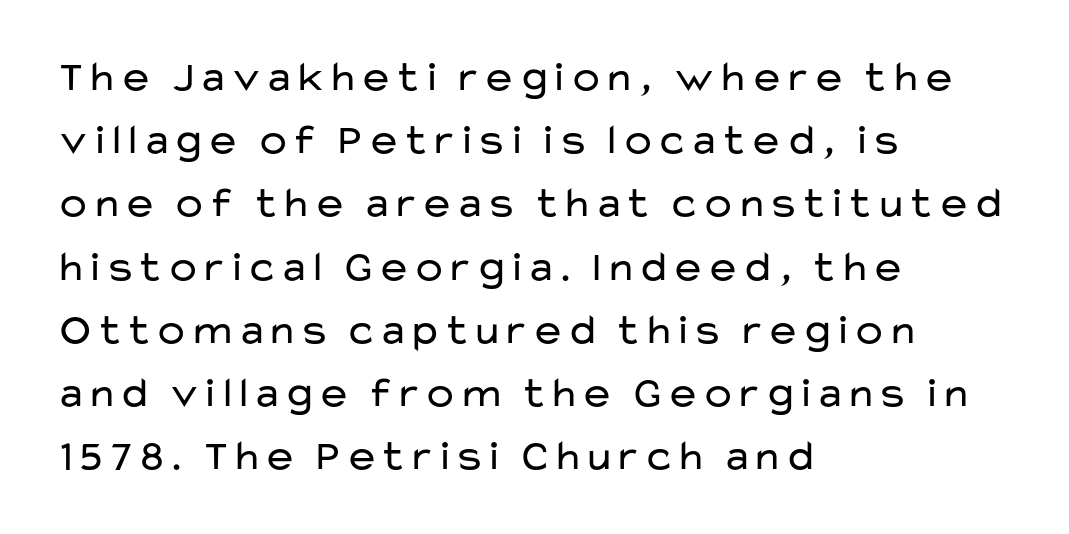
Q: Is the text bold? A: No.
Q: Is the text italic (slanted)? A: No, it is upright.
Q: Is the typeface a serif or a sans-serif typeface? A: Sans-serif.
Q: Is the text underlined? A: No.
Q: How is the paragraph aligned? A: Left-aligned.
Q: Is the spacing between letters normal or unusually wide? A: Normal.
Q: Is the spacing between lines tight, normal or loose? A: Normal.
Q: Width (condensed, normal, or wide)? A: Wide.
Q: Stroke contrast? A: Low.
Q: x-height? A: Medium.
Q: Monospaced? A: No.
